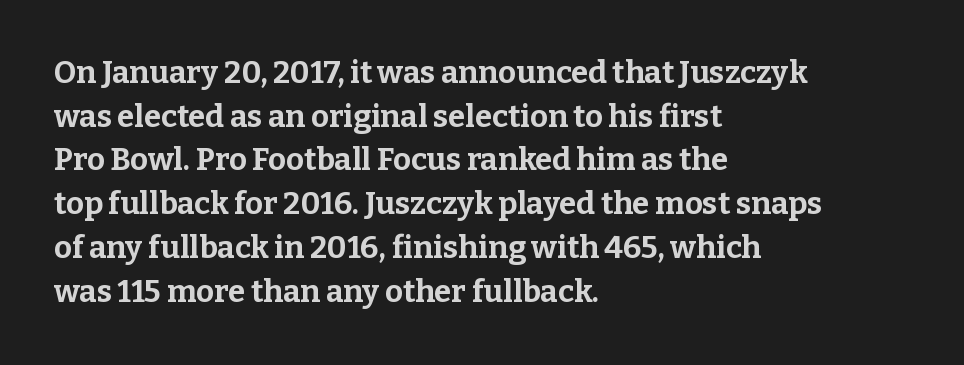
The image shows 31 px bold serif type, upright; set left-aligned, normal line spacing (1.41x), normal letter spacing, not underlined; low stroke contrast and a medium x-height.
